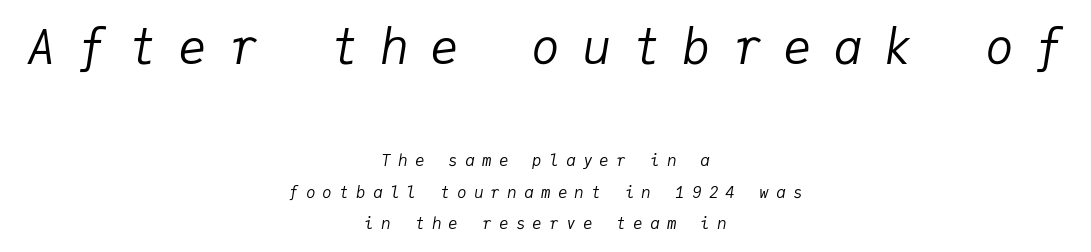
The image shows 48 px regular-weight type, italic (leaning right), monospaced; set centered, loose line spacing (1.96x), unusually wide letter spacing (+0.45 em), not underlined; the first (top) block is 3.0x larger; low stroke contrast and a medium x-height.
